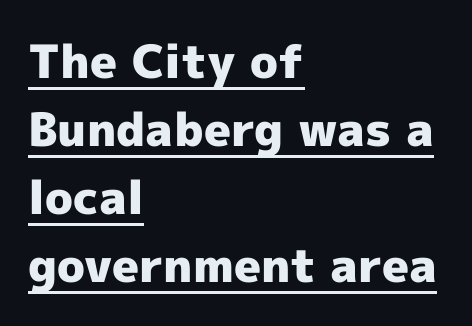
The image shows 46 px heavy sans-serif type, upright; set left-aligned, normal line spacing (1.48x), normal letter spacing, underlined; a medium x-height.
